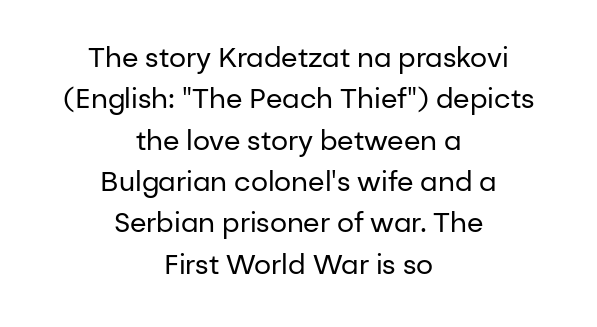
The image shows 27 px text type, upright; set centered, normal line spacing (1.53x), normal letter spacing, not underlined.
